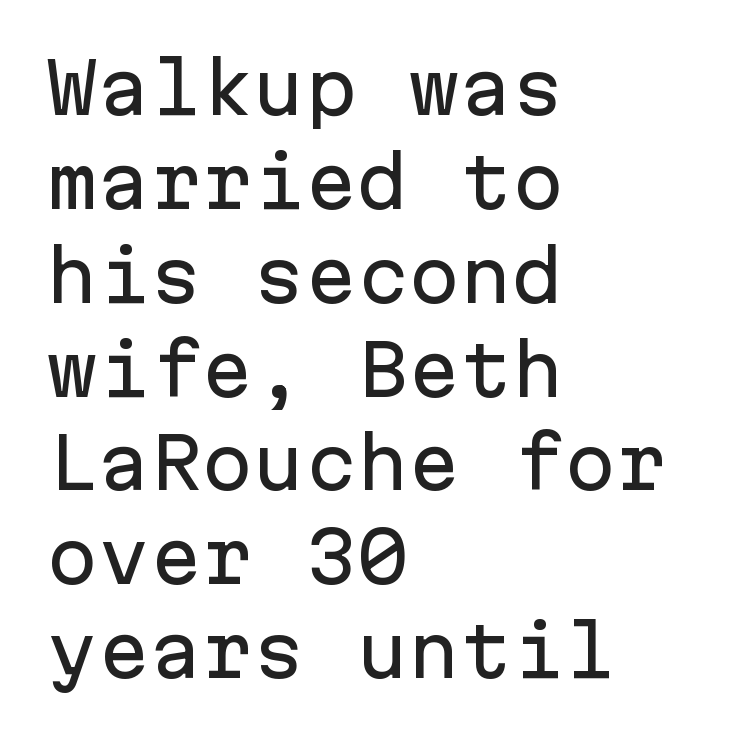
The image shows 69 px sans-serif type, upright, monospaced; set left-aligned, normal line spacing (1.36x), normal letter spacing, not underlined; low stroke contrast and a medium x-height.
